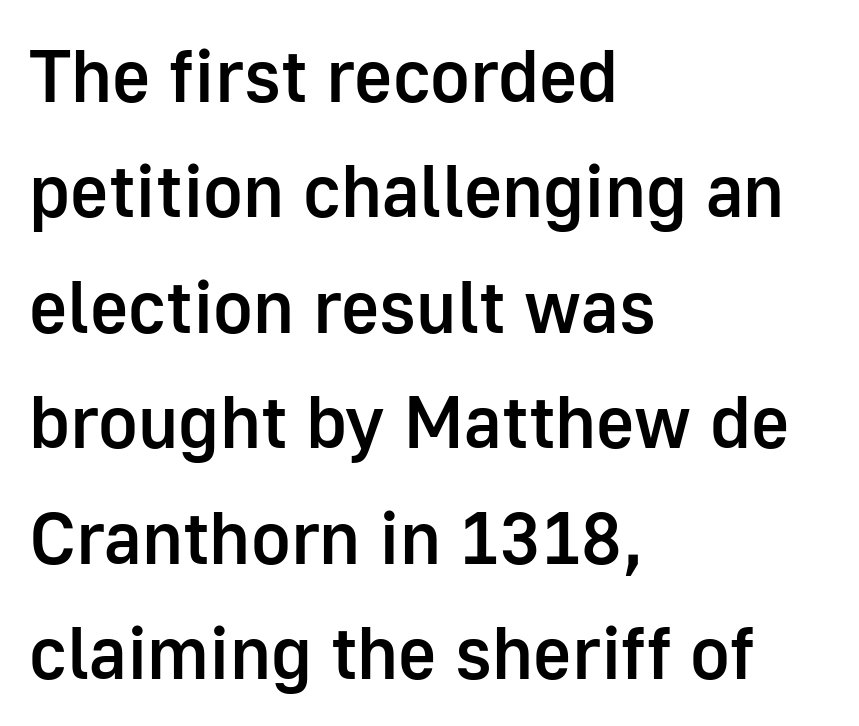
Characters follow at the spacing the type designer built in. Visually the block forms a straight wall on the left and a jagged coastline on the right. Each letter keeps its own natural width here, so spacing adapts to shape. The letters stand upright; this is a roman face. Slightly chunky letters — semibold, I'd say, not full bold.
